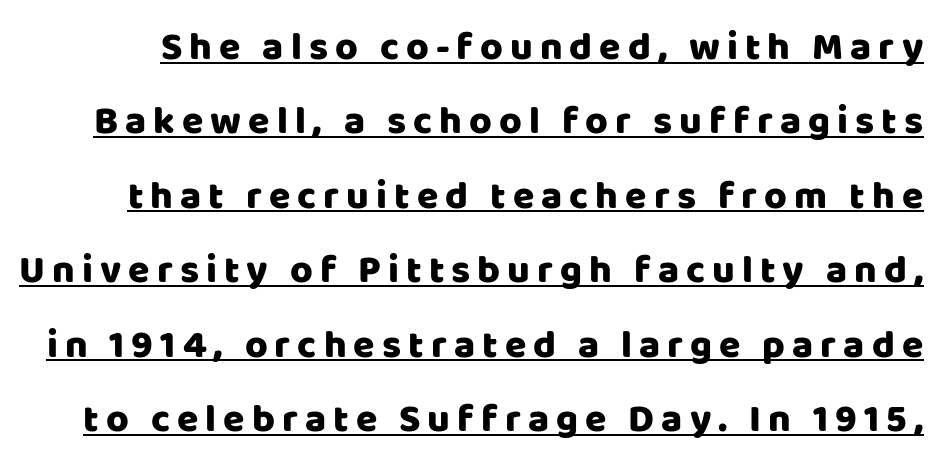
{"serif": "no", "italic": "no", "width": "normal", "stroke_contrast": "low", "x_height": "large", "monospaced": "no", "underline": "yes", "line_spacing": "loose", "line_spacing_ratio": 1.91, "glyph_px": 39}
